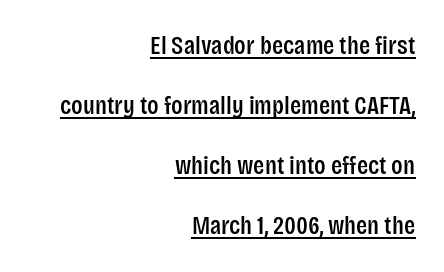
Q: Is the text italic (slanted)? A: No, it is upright.
Q: Is the text underlined? A: Yes.
Q: How is the paragraph aligned? A: Right-aligned.
Q: Is the spacing between letters normal or unusually wide? A: Normal.
Q: Is the spacing between lines tight, normal or loose? A: Loose.
